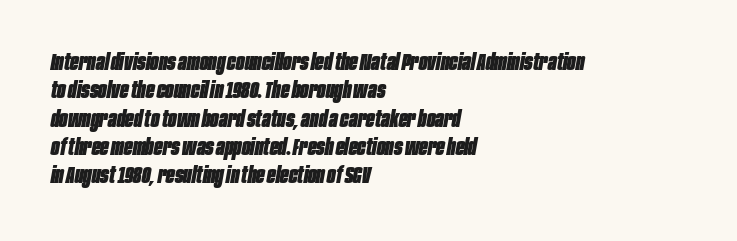
Q: Is the text bold? A: Yes.
Q: Is the text italic (slanted)? A: Yes, it leans right by about 10 degrees.
Q: Is the text underlined? A: No.
Q: How is the paragraph aligned? A: Left-aligned.
Q: Is the spacing between letters normal or unusually wide? A: Normal.
